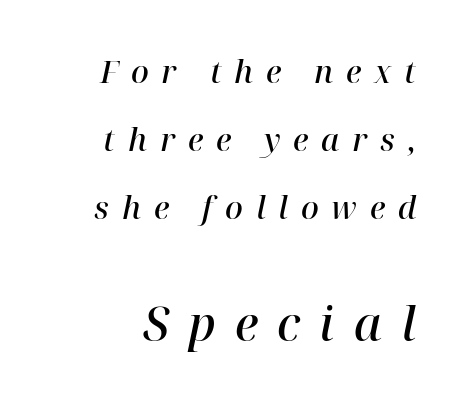
Q: Is the text bold? A: Semi-bold.
Q: Is the text italic (slanted)? A: Yes, it leans right by about 12 degrees.
Q: Is the typeface a serif or a sans-serif typeface? A: Serif.
Q: Is the text underlined? A: No.
Q: Is the spacing between letters normal or unusually wide? A: Unusually wide.
Q: Is the spacing between lines tight, normal or loose? A: Loose.
Q: Which block of text is set in a larger size, the first (top) or the second (bottom)? A: The second (bottom) one.
Q: Width (condensed, normal, or wide)? A: Normal.
Q: Stroke contrast? A: High.
Q: x-height? A: Medium.
Q: Monospaced? A: No.
